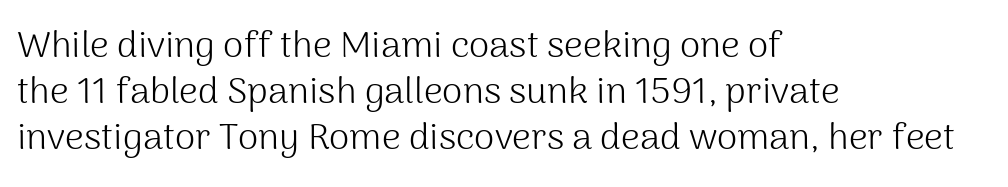
Tracking value appears to be zero — textbook default spacing. Alignment: flush left. Classification — sans serif. Think of a printed novel: that variable character pitch is what you see here. The typography opts for an upright posture over an oblique one. Decoration check: the copy has no underline.
